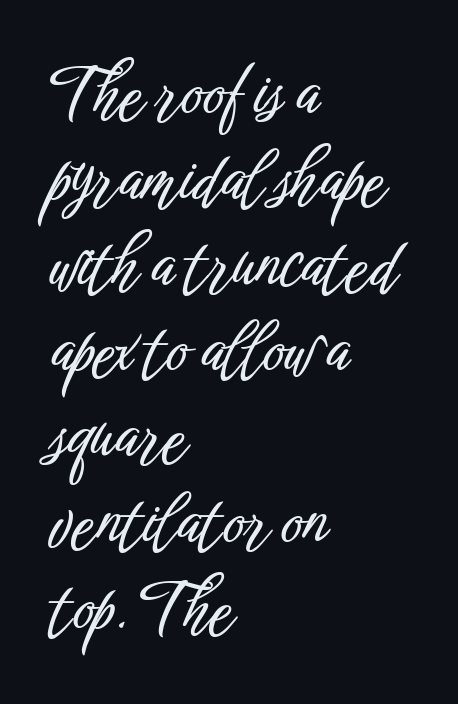
The typesetter chose a ragged-right arrangement here. Inter-character spacing is left at the font's built-in metrics. Each new line begins a customary step beneath the previous one. A typesetter would call this proportional, since set widths differ per character.
